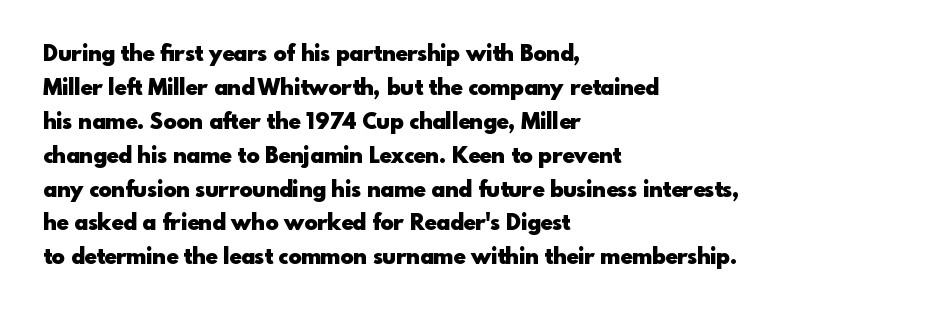
The lettering holds an erect, upright posture throughout. No word sits above an underline. Thick stems and heavy bowls — unmistakably bold. How are the letters spaced? Ordinarily, with no added tracking. Line beginnings align vertically; line endings do not.
